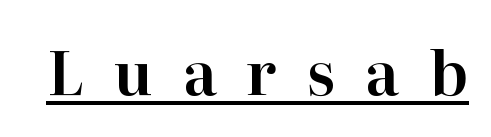
{"serif": "yes", "italic": "no", "width": "normal", "stroke_contrast": "high", "x_height": "medium", "monospaced": "no", "underline": "yes", "letter_spacing": "wide", "letter_spacing_em": 0.49, "glyph_px": 61}
